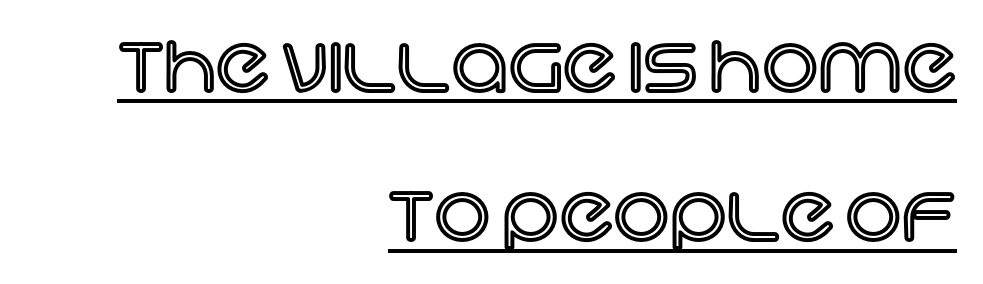
{"italic": "no", "width": "normal", "x_height": "large", "monospaced": "no", "underline": "yes", "align": "right", "line_spacing_ratio": 1.89, "letter_spacing": "normal", "letter_spacing_em": 0.0, "glyph_px": 79}
